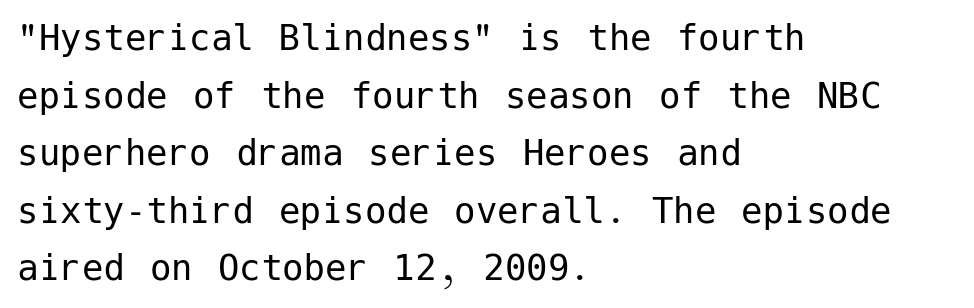
Q: Is the text bold? A: No.
Q: Is the text italic (slanted)? A: No, it is upright.
Q: Is the typeface a serif or a sans-serif typeface? A: Sans-serif.
Q: Is the text underlined? A: No.
Q: How is the paragraph aligned? A: Left-aligned.
Q: Is the spacing between letters normal or unusually wide? A: Normal.
Q: Is the spacing between lines tight, normal or loose? A: Normal.
Q: Width (condensed, normal, or wide)? A: Normal.
Q: Stroke contrast? A: Low.
Q: x-height? A: Medium.
